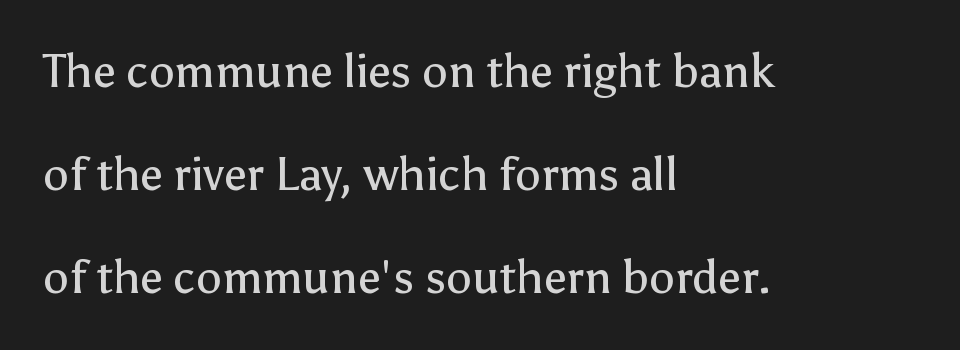
All the whitespace from short lines collects on the right. Posture: straight, roman, zero tilt. Vertically, the passage feels expansive, rows floating well apart. Each row of text sits above clean, open space. The strokes carry an ordinary text weight at most. Spacing verdict: proportional, widths tailored to each character.
